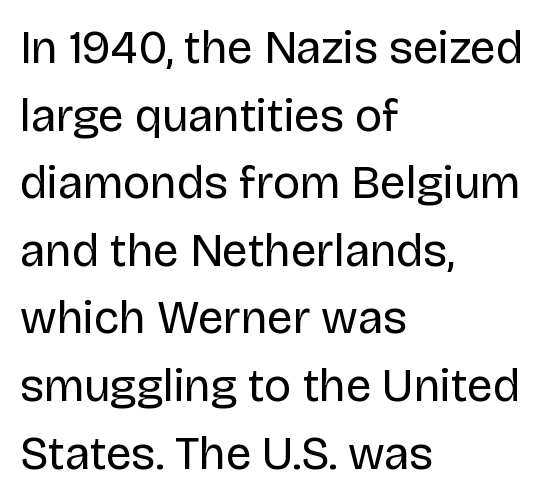
{"serif": "no", "italic": "no", "bold": "no", "weight": "regular", "width": "normal", "stroke_contrast": "low", "x_height": "large", "monospaced": "no", "underline": "no", "align": "left", "line_spacing": "normal", "line_spacing_ratio": 1.47, "letter_spacing": "normal", "letter_spacing_em": 0.0, "glyph_px": 46}
